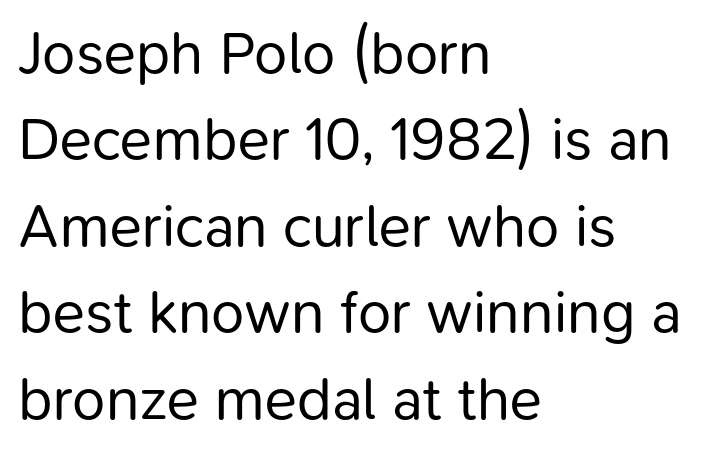
Q: Is the text bold? A: No.
Q: Is the text italic (slanted)? A: No, it is upright.
Q: Is the typeface a serif or a sans-serif typeface? A: Sans-serif.
Q: Is the text underlined? A: No.
Q: How is the paragraph aligned? A: Left-aligned.
Q: Is the spacing between letters normal or unusually wide? A: Normal.
Q: Is the spacing between lines tight, normal or loose? A: Normal.
Q: Width (condensed, normal, or wide)? A: Normal.
Q: Stroke contrast? A: Low.
Q: x-height? A: Medium.
Q: Monospaced? A: No.
